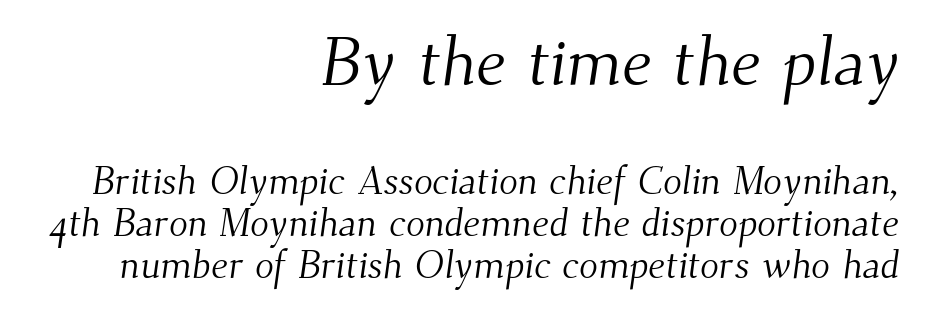
The image shows 69 px light serif type; set right-aligned, tight line spacing (1.08x), normal letter spacing, not underlined; the first (top) block is 1.77x larger; medium stroke contrast and a small x-height.
